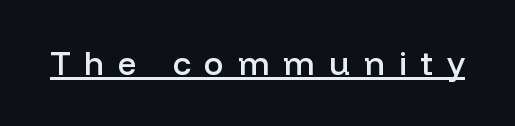
Classification — sans serif. What weight is shown? A semibold, between regular and bold. Here the designer chose a conventional face with non-uniform glyph widths. Students, note that the glyphs here are deliberately spaced far apart. The passage shown is underscored from start to finish.
